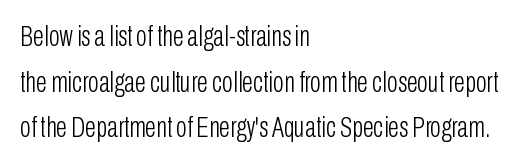
Leading: standard. This sample has the flowing, uneven cadence of proportional lettering. No chunkiness to these letters — they're not bold. Underlining? Definitely not there. Inter-character spacing is left at the font's built-in metrics.
